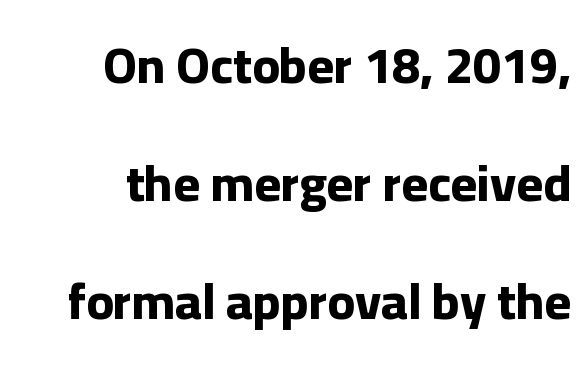
The lines are spread far apart with generous leading. A typesetter would call this proportional, since set widths differ per character. Honestly, the letter spacing is just normal — you wouldn't notice it. This sample uses a sans-serif face. Weight check: bold — yes, fully. The letters stand upright; this is a roman face.
